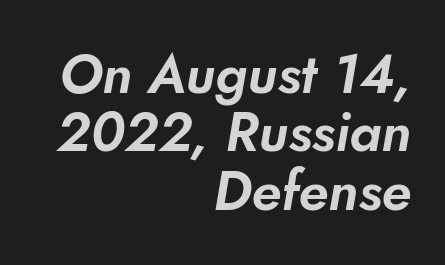
Q: Is the typeface a serif or a sans-serif typeface? A: Sans-serif.
Q: Is the text underlined? A: No.
Q: How is the paragraph aligned? A: Right-aligned.
Q: Is the spacing between letters normal or unusually wide? A: Normal.
Q: Is the spacing between lines tight, normal or loose? A: Tight.
Q: Width (condensed, normal, or wide)? A: Normal.
Q: Stroke contrast? A: Low.
Q: x-height? A: Small.
Q: Monospaced? A: No.
